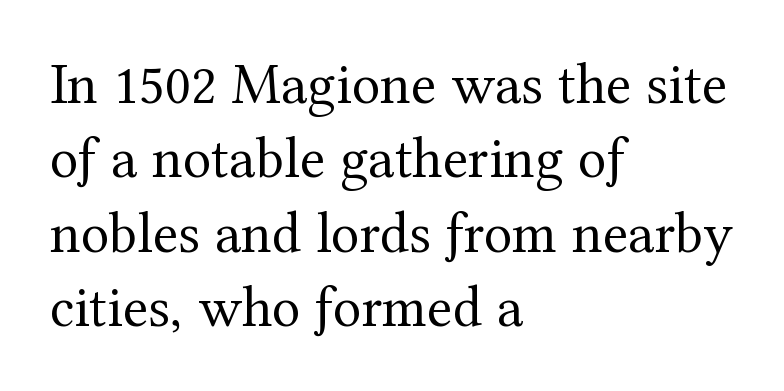
Line beginnings align vertically; line endings do not. Underline: absent. Between one letter and the next there's only the usual sliver of space. The lines sit at an ordinary, default distance from one another. Note the varied advance widths — an 'i' is clearly narrower than an 'm'. The typography opts for an upright posture over an oblique one.
